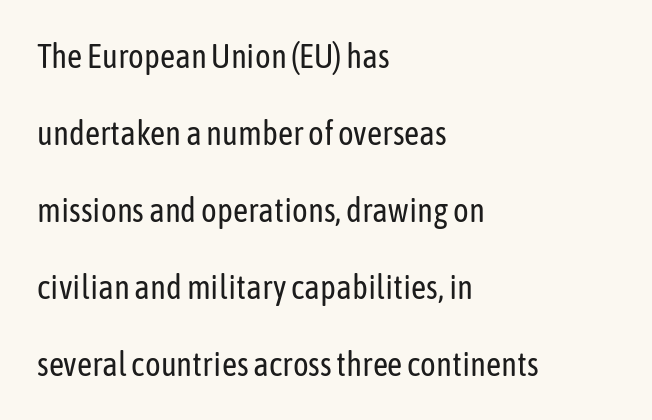
Q: Is the text bold? A: No.
Q: Is the text italic (slanted)? A: No, it is upright.
Q: Is the typeface a serif or a sans-serif typeface? A: Sans-serif.
Q: Is the text underlined? A: No.
Q: How is the paragraph aligned? A: Left-aligned.
Q: Is the spacing between letters normal or unusually wide? A: Normal.
Q: Is the spacing between lines tight, normal or loose? A: Loose.
Q: Width (condensed, normal, or wide)? A: Condensed.
Q: Stroke contrast? A: Low.
Q: x-height? A: Medium.
Q: Monospaced? A: No.
